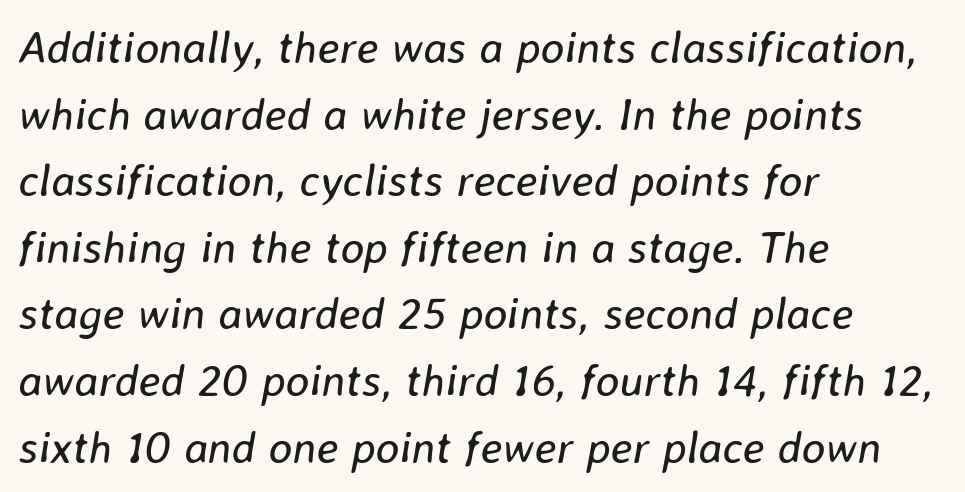
A typesetter would call this proportional, since set widths differ per character. Stems here are at most as thick as an everyday book face. When letters slant like this, we call the style italic. Nobody drew a line under any word here. Standard letterfit; no display-style spreading of the glyphs.
